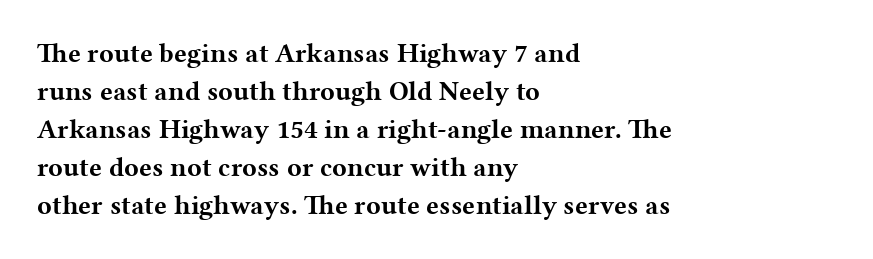
Q: Is the text bold? A: Yes.
Q: Is the text italic (slanted)? A: No, it is upright.
Q: Is the text underlined? A: No.
Q: How is the paragraph aligned? A: Left-aligned.
Q: Is the spacing between letters normal or unusually wide? A: Normal.
Q: Is the spacing between lines tight, normal or loose? A: Normal.
